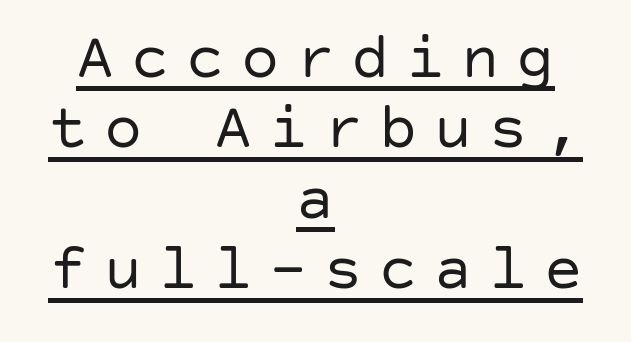
Q: Is the text bold? A: No.
Q: Is the text italic (slanted)? A: No, it is upright.
Q: Is the typeface a serif or a sans-serif typeface? A: Sans-serif.
Q: Is the text underlined? A: Yes.
Q: How is the paragraph aligned? A: Centered.
Q: Is the spacing between letters normal or unusually wide? A: Unusually wide.
Q: Is the spacing between lines tight, normal or loose? A: Tight.
Q: Width (condensed, normal, or wide)? A: Normal.
Q: Stroke contrast? A: Low.
Q: x-height? A: Large.
